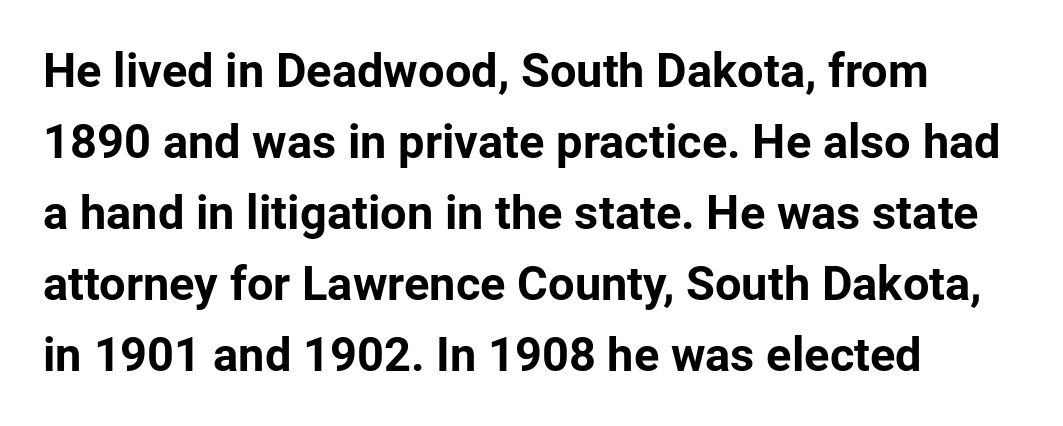
{"serif": "no", "italic": "no", "bold": "yes", "weight": "bold", "width": "normal", "stroke_contrast": "low", "x_height": "medium", "monospaced": "no", "underline": "no", "align": "left", "line_spacing": "normal", "line_spacing_ratio": 1.51, "letter_spacing": "normal", "letter_spacing_em": 0.0, "glyph_px": 47}
